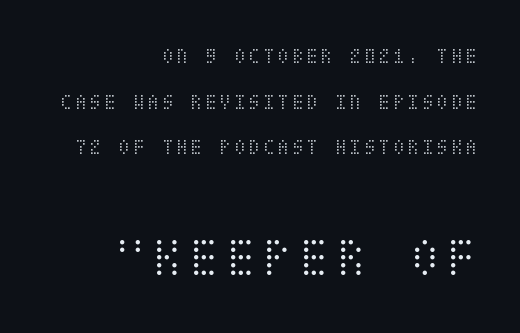
{"italic": "no", "bold": "no", "weight": "light", "width": "condensed", "stroke_contrast": "medium", "x_height": "large", "underline": "no", "align": "right", "line_spacing": "loose", "line_spacing_ratio": 2.07, "larger_block": "second", "size_ratio": 2.55, "glyph_px": 56}
